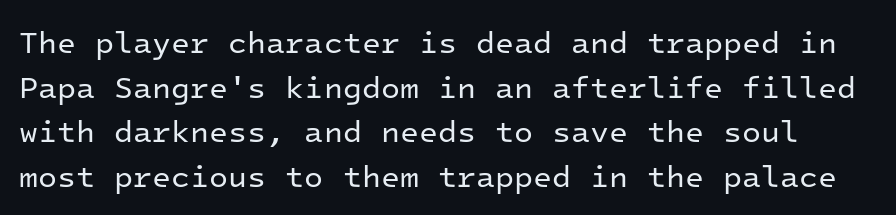
Q: Is the text bold? A: No.
Q: Is the text italic (slanted)? A: No, it is upright.
Q: Is the typeface a serif or a sans-serif typeface? A: Sans-serif.
Q: Is the text underlined? A: No.
Q: Is the spacing between letters normal or unusually wide? A: Normal.
Q: Is the spacing between lines tight, normal or loose? A: Normal.
Q: Width (condensed, normal, or wide)? A: Normal.
Q: Stroke contrast? A: Low.
Q: x-height? A: Medium.
Q: Monospaced? A: Yes.
